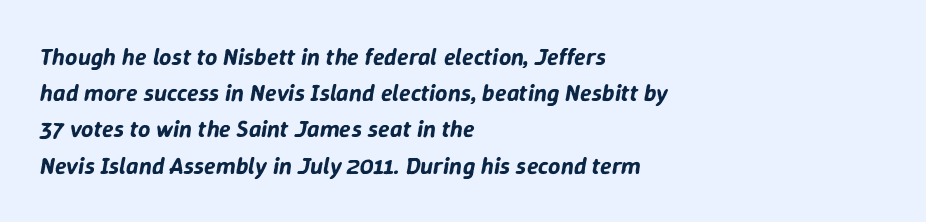
The image shows 24 px text type, italic (leaning right); set left-aligned, normal line spacing (1.51x), normal letter spacing, not underlined.
